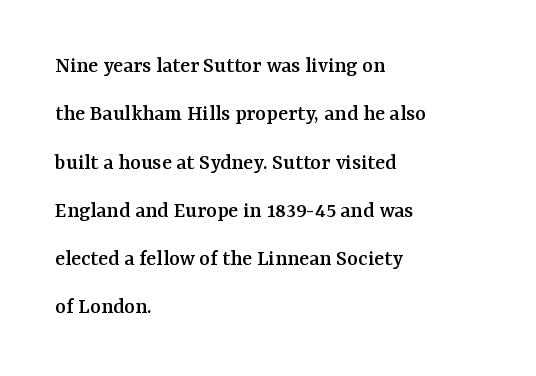
The image shows 23 px text type, upright; set left-aligned, loose line spacing (2.1x), normal letter spacing, not underlined.
